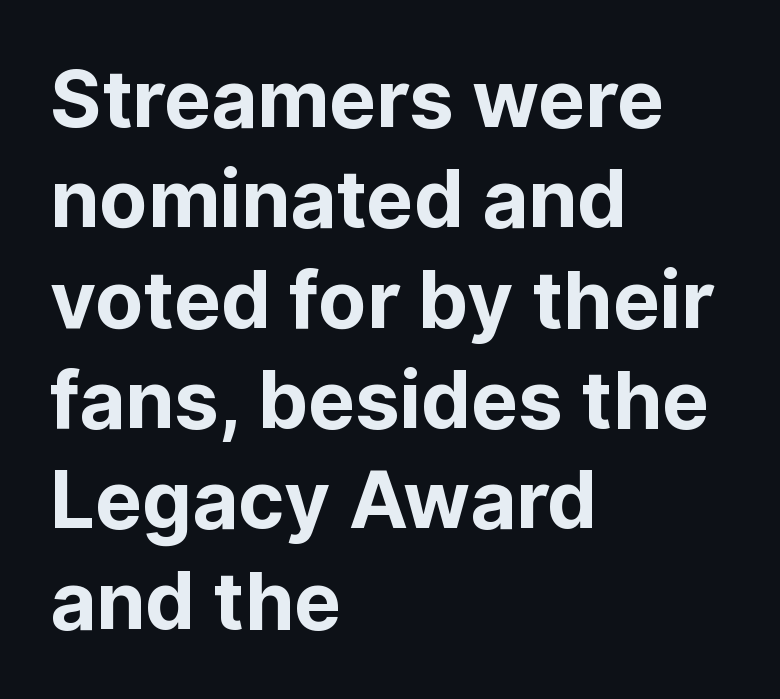
{"serif": "no", "italic": "no", "bold": "yes", "weight": "bold", "width": "normal", "stroke_contrast": "low", "x_height": "medium", "monospaced": "no", "underline": "no", "align": "left", "line_spacing": "normal", "line_spacing_ratio": 1.27, "letter_spacing": "normal", "letter_spacing_em": 0.0, "glyph_px": 79}
